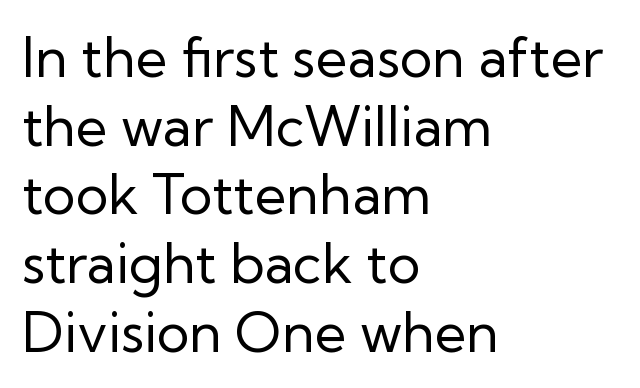
A bare baseline throughout the passage. The setting favours the left margin, as ordinary paragraphs usually do. These lines are rendered in a variable-pitch font. Bold? No — there's no thickening of the strokes. Tracking here is standard; glyphs follow each other at the usual distance.
